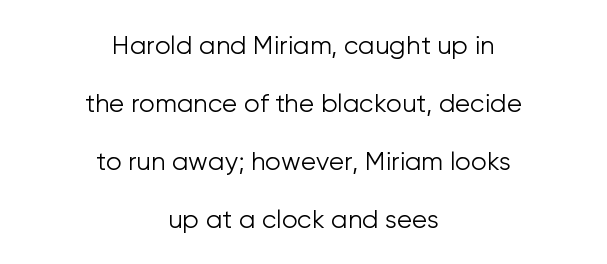
Q: Is the text bold? A: No.
Q: Is the text italic (slanted)? A: No, it is upright.
Q: Is the text underlined? A: No.
Q: How is the paragraph aligned? A: Centered.
Q: Is the spacing between letters normal or unusually wide? A: Normal.
Q: Is the spacing between lines tight, normal or loose? A: Loose.
